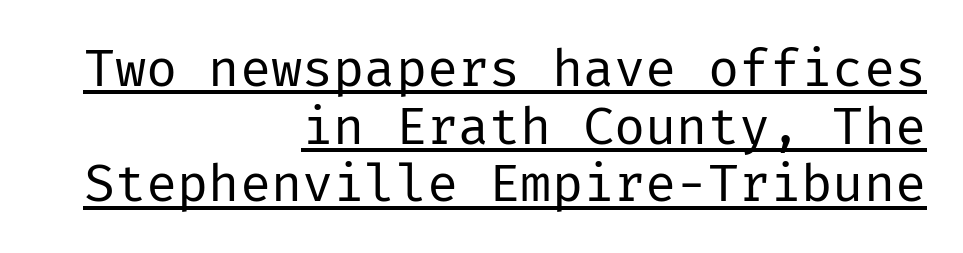
{"serif": "no", "italic": "no", "bold": "no", "weight": "regular", "width": "normal", "stroke_contrast": "low", "x_height": "medium", "underline": "yes", "align": "right", "line_spacing": "tight", "line_spacing_ratio": 1.11, "letter_spacing": "normal", "letter_spacing_em": 0.0, "glyph_px": 52}
